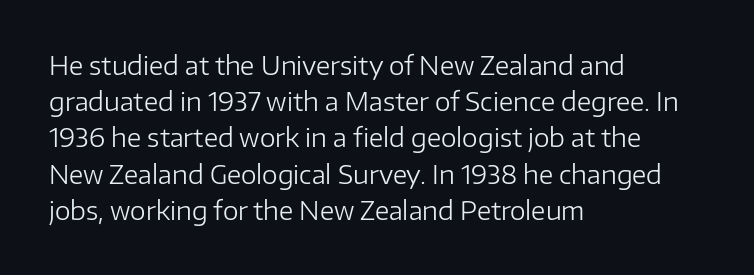
Q: Is the text bold? A: No.
Q: Is the text italic (slanted)? A: No, it is upright.
Q: Is the text underlined? A: No.
Q: How is the paragraph aligned? A: Left-aligned.
Q: Is the spacing between letters normal or unusually wide? A: Normal.
Q: Is the spacing between lines tight, normal or loose? A: Normal.
